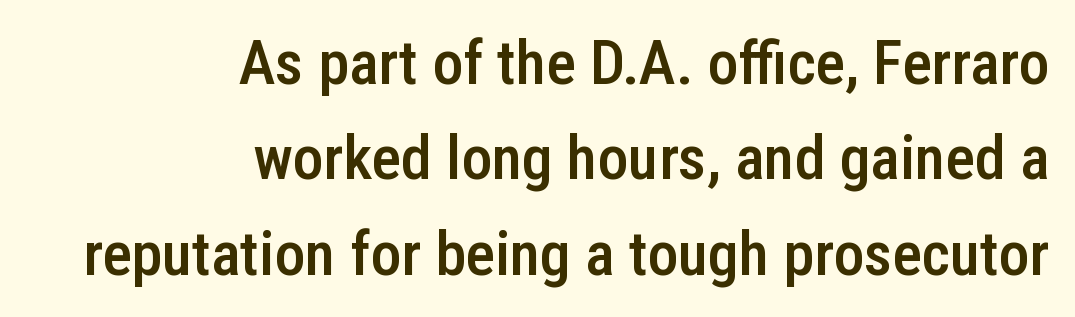
Descenders are the only things crossing below the line. Unlike a traditional serif, this face leaves its strokes unadorned. The letters sit at their default tracking, neither squeezed nor spread. Interline gaps are of average width in this sample. Proportional: the letters do not fall into vertical columns.
